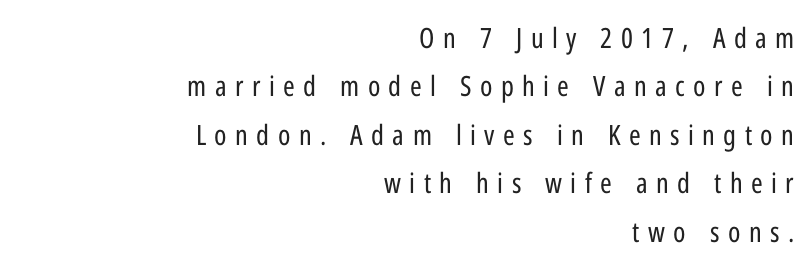
The image shows 28 px regular-weight, condensed sans-serif type, upright; set right-aligned, line spacing 1.73x, unusually wide letter spacing (+0.3 em), not underlined; low stroke contrast and a medium x-height.
